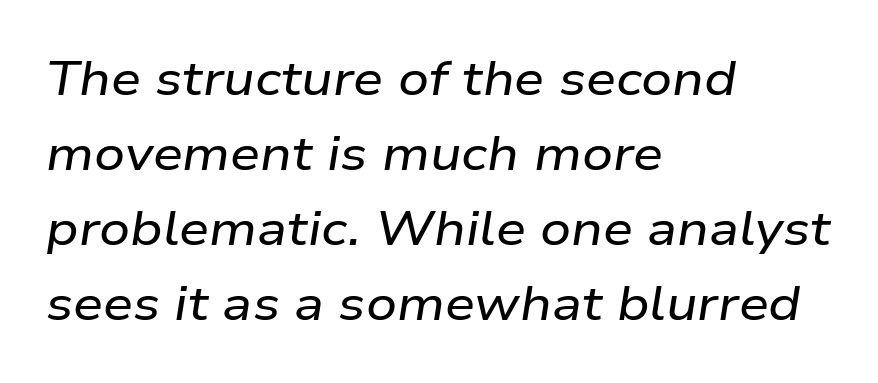
You can tell it's italic because the verticals aren't actually vertical. The lines in this sample share a left origin and differ only in where they stop. Looks like regular typesetting: each glyph gets only the width it needs. How would I describe the line gaps? Plain and ordinary. Nobody drew a line under any word here. Look at the tracking — it's just the regular setting, nothing added.
